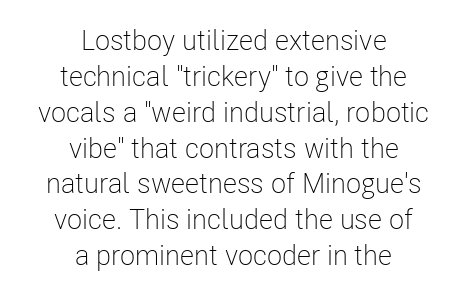
Q: Is the text bold? A: No.
Q: Is the text italic (slanted)? A: No, it is upright.
Q: Is the typeface a serif or a sans-serif typeface? A: Sans-serif.
Q: Is the text underlined? A: No.
Q: How is the paragraph aligned? A: Centered.
Q: Is the spacing between letters normal or unusually wide? A: Normal.
Q: Is the spacing between lines tight, normal or loose? A: Normal.
Q: Width (condensed, normal, or wide)? A: Condensed.
Q: Stroke contrast? A: Low.
Q: x-height? A: Medium.
Q: Monospaced? A: No.
